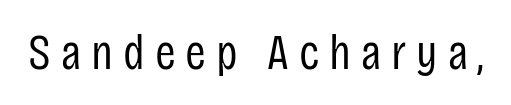
The image shows 50 px regular-weight, condensed sans-serif type, upright; set unusually wide letter spacing (+0.2 em), not underlined; low stroke contrast and a large x-height.
